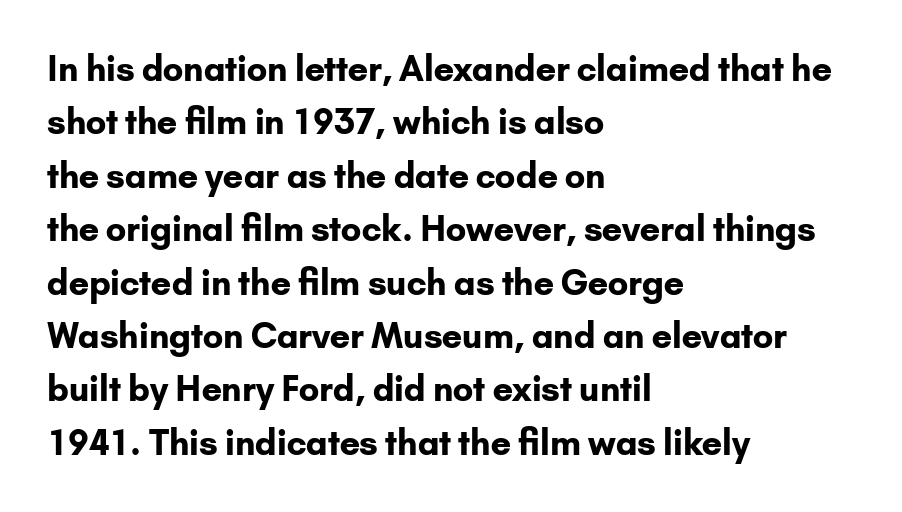
Q: Is the text bold? A: Yes.
Q: Is the text italic (slanted)? A: No, it is upright.
Q: Is the typeface a serif or a sans-serif typeface? A: Sans-serif.
Q: Is the text underlined? A: No.
Q: How is the paragraph aligned? A: Left-aligned.
Q: Is the spacing between letters normal or unusually wide? A: Normal.
Q: Is the spacing between lines tight, normal or loose? A: Normal.
Q: Width (condensed, normal, or wide)? A: Normal.
Q: Stroke contrast? A: Low.
Q: x-height? A: Small.
Q: Monospaced? A: No.
